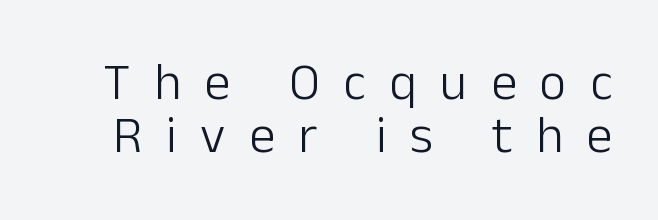
{"serif": "no", "italic": "no", "bold": "no", "weight": "light", "width": "normal", "stroke_contrast": "low", "x_height": "medium", "monospaced": "no", "underline": "no", "line_spacing": "tight", "line_spacing_ratio": 1.01, "letter_spacing": "wide", "letter_spacing_em": 0.45, "glyph_px": 52}
